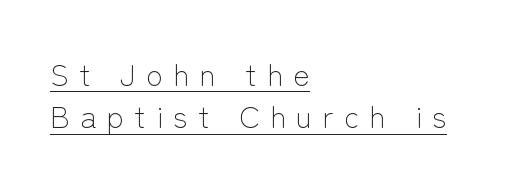
The gaps between neighbouring characters are conspicuously large. The rendering uses a moderate line-height, typical for paragraphs. The typography opts for an upright posture over an oblique one. Here the designer chose a conventional face with non-uniform glyph widths. The glyphs in this specimen are sans serif. The typesetting does not lean heavy: it is not bold.
